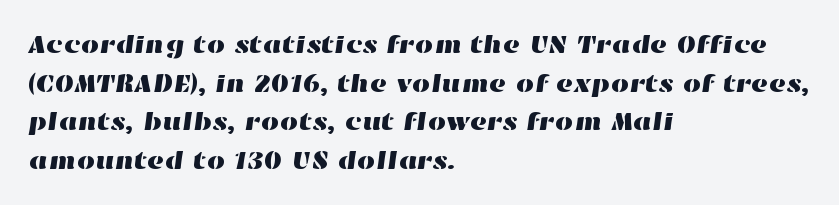
{"underline": "no", "align": "left", "line_spacing": "normal", "line_spacing_ratio": 1.49, "letter_spacing": "normal", "letter_spacing_em": 0.0, "glyph_px": 26}
